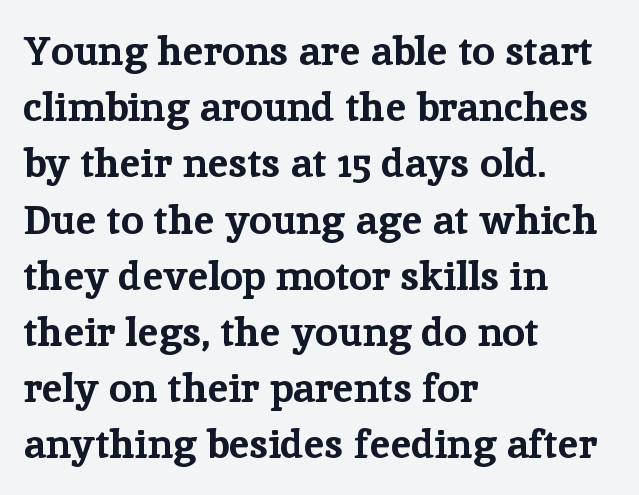
The image shows 41 px bold serif type, upright; set left-aligned, normal line spacing (1.37x), normal letter spacing, not underlined; low stroke contrast and a medium x-height.
